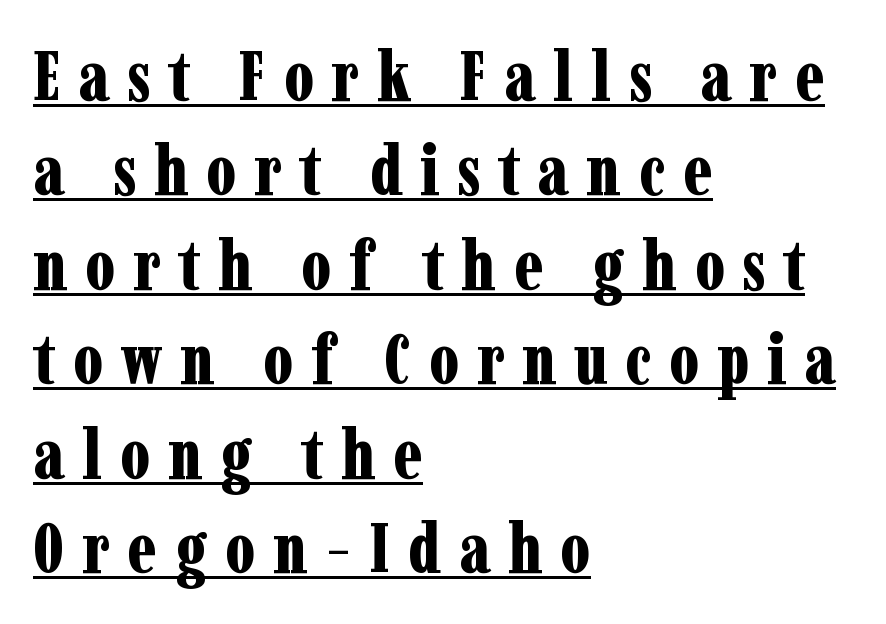
Q: Is the text bold? A: Yes.
Q: Is the text italic (slanted)? A: No, it is upright.
Q: Is the typeface a serif or a sans-serif typeface? A: Serif.
Q: Is the text underlined? A: Yes.
Q: How is the paragraph aligned? A: Left-aligned.
Q: Is the spacing between letters normal or unusually wide? A: Unusually wide.
Q: Is the spacing between lines tight, normal or loose? A: Normal.
Q: Width (condensed, normal, or wide)? A: Condensed.
Q: Stroke contrast? A: Low.
Q: x-height? A: Medium.
Q: Monospaced? A: No.
